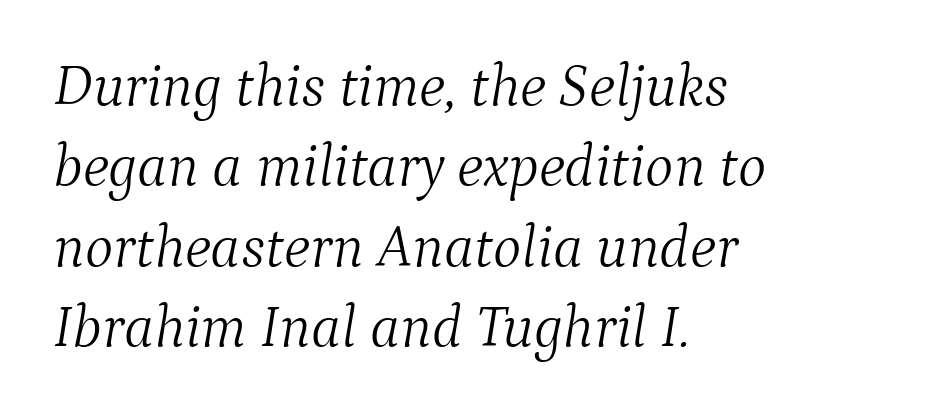
{"serif": "yes", "italic": "yes", "lean": "right", "slant_degrees": 9, "bold": "no", "weight": "light", "width": "normal", "stroke_contrast": "medium", "x_height": "medium", "monospaced": "no", "underline": "no", "align": "left", "line_spacing": "normal", "line_spacing_ratio": 1.34, "letter_spacing": "normal", "letter_spacing_em": 0.0, "glyph_px": 60}
